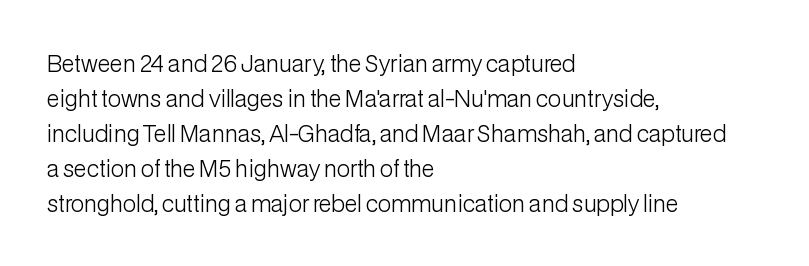
Q: Is the text bold? A: No.
Q: Is the text italic (slanted)? A: No, it is upright.
Q: Is the text underlined? A: No.
Q: How is the paragraph aligned? A: Left-aligned.
Q: Is the spacing between letters normal or unusually wide? A: Normal.
Q: Is the spacing between lines tight, normal or loose? A: Normal.
